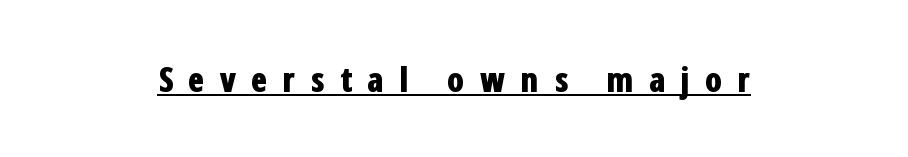
The passage shown is emphatically bold. Think of a printed novel: that variable character pitch is what you see here. Serif or sans? Sans — the stroke terminals are bare. Neither beginnings nor endings align; midpoints do. This sample uses an upright cut, with every glyph sitting square on the baseline. Display-style spreading of the glyphs; the letterfit is very open.
